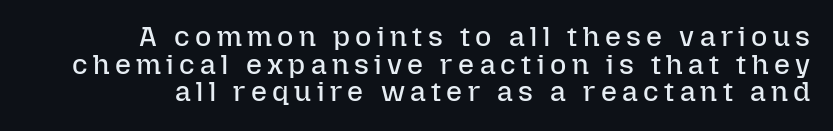
The image shows 28 px regular-weight type, upright; set tight line spacing (0.99x), not underlined; low stroke contrast and a medium x-height.
